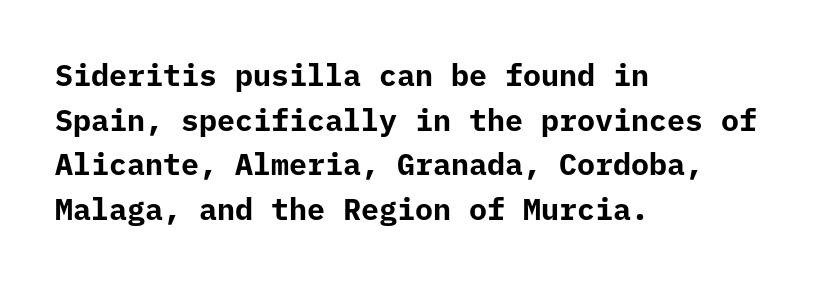
{"serif": "no", "italic": "no", "bold": "yes", "weight": "bold", "width": "normal", "stroke_contrast": "low", "x_height": "medium", "monospaced": "yes", "underline": "no", "align": "left", "line_spacing": "normal", "line_spacing_ratio": 1.49, "letter_spacing": "normal", "letter_spacing_em": 0.0, "glyph_px": 30}
